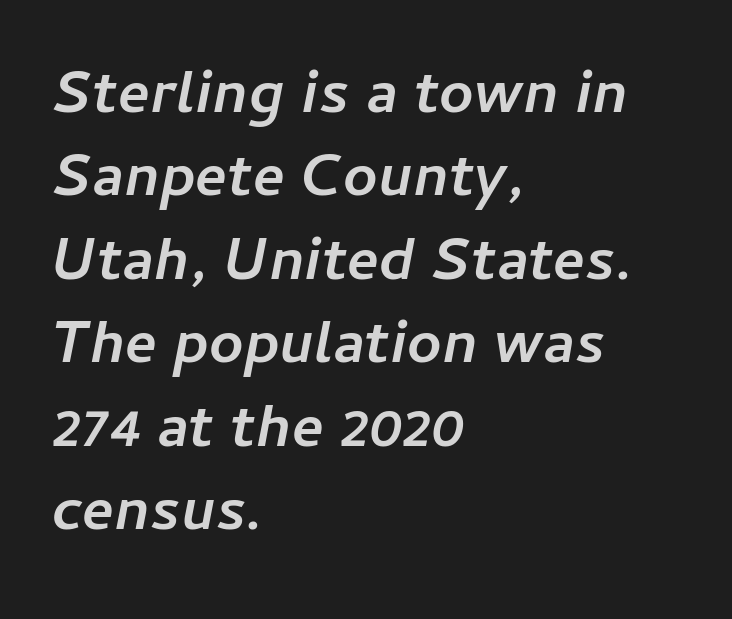
{"italic": "yes", "lean": "right", "slant_degrees": 11, "bold": "yes", "weight": "semibold", "width": "normal", "stroke_contrast": "low", "x_height": "medium", "monospaced": "no", "underline": "no", "align": "left", "line_spacing": "normal", "line_spacing_ratio": 1.39, "letter_spacing": "normal", "letter_spacing_em": 0.0, "glyph_px": 60}
